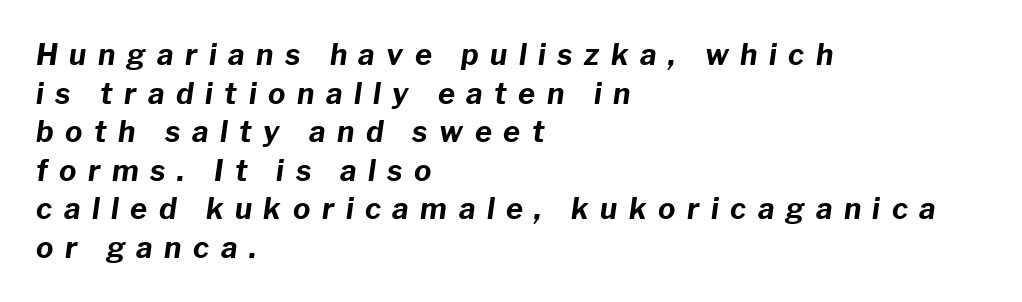
The image shows 29 px bold type, italic (leaning right); set left-aligned, normal line spacing (1.33x), unusually wide letter spacing (+0.4 em), not underlined; low stroke contrast and a medium x-height.
